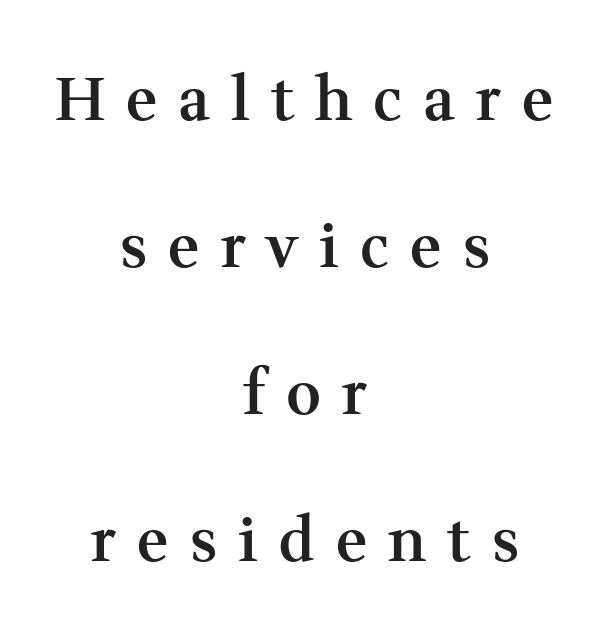
{"serif": "yes", "italic": "no", "bold": "semi", "weight": "semibold", "width": "normal", "stroke_contrast": "medium", "x_height": "medium", "monospaced": "no", "underline": "no", "align": "center", "line_spacing": "loose", "line_spacing_ratio": 2.45, "letter_spacing": "wide", "letter_spacing_em": 0.35, "glyph_px": 60}
